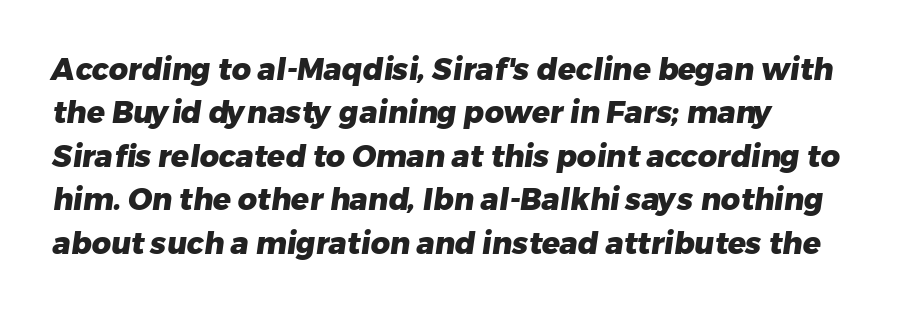
Q: Is the text bold? A: Yes.
Q: Is the typeface a serif or a sans-serif typeface? A: Sans-serif.
Q: Is the text underlined? A: No.
Q: How is the paragraph aligned? A: Left-aligned.
Q: Is the spacing between letters normal or unusually wide? A: Normal.
Q: Is the spacing between lines tight, normal or loose? A: Normal.
Q: Width (condensed, normal, or wide)? A: Normal.
Q: Stroke contrast? A: Low.
Q: x-height? A: Medium.
Q: Monospaced? A: No.
